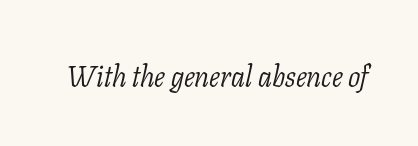
The image shows 29 px light serif type, italic (leaning right); set normal letter spacing, not underlined; low stroke contrast and a medium x-height.
